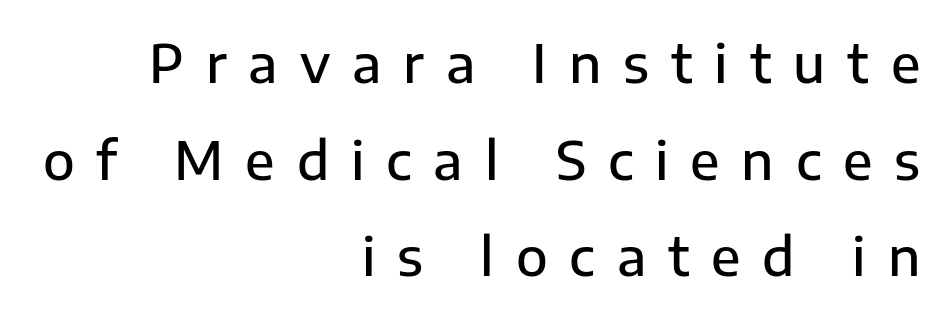
{"serif": "no", "italic": "no", "bold": "semi", "weight": "semibold", "width": "normal", "stroke_contrast": "low", "x_height": "medium", "monospaced": "no", "underline": "no", "align": "right", "line_spacing_ratio": 1.86, "letter_spacing": "wide", "letter_spacing_em": 0.42, "glyph_px": 52}
